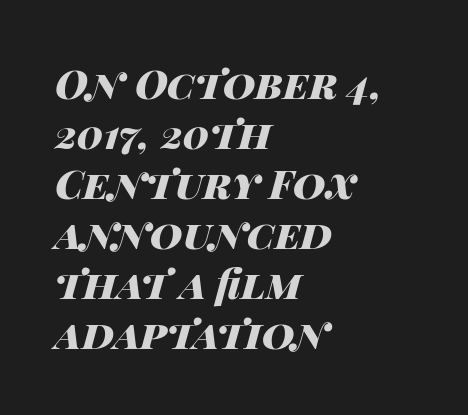
{"italic": "yes", "lean": "right", "slant_degrees": 14, "bold": "yes", "weight": "heavy", "width": "wide", "stroke_contrast": "high", "x_height": "large", "monospaced": "no", "underline": "no", "align": "left", "line_spacing": "normal", "line_spacing_ratio": 1.25, "letter_spacing": "normal", "letter_spacing_em": 0.0, "glyph_px": 40}
